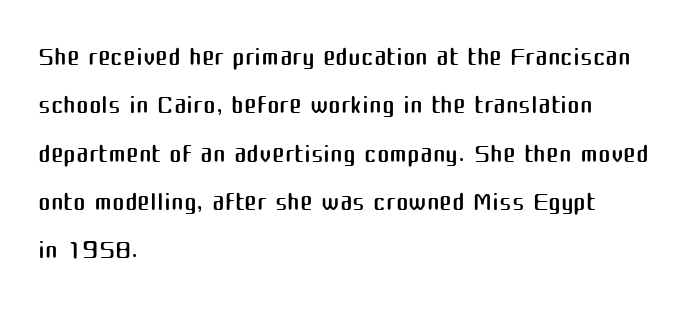
{"serif": "no", "italic": "no", "bold": "no", "weight": "regular", "width": "normal", "stroke_contrast": "medium", "x_height": "medium", "monospaced": "no", "underline": "no", "align": "left", "line_spacing": "normal", "line_spacing_ratio": 1.27, "letter_spacing": "normal", "letter_spacing_em": 0.0, "glyph_px": 38}
